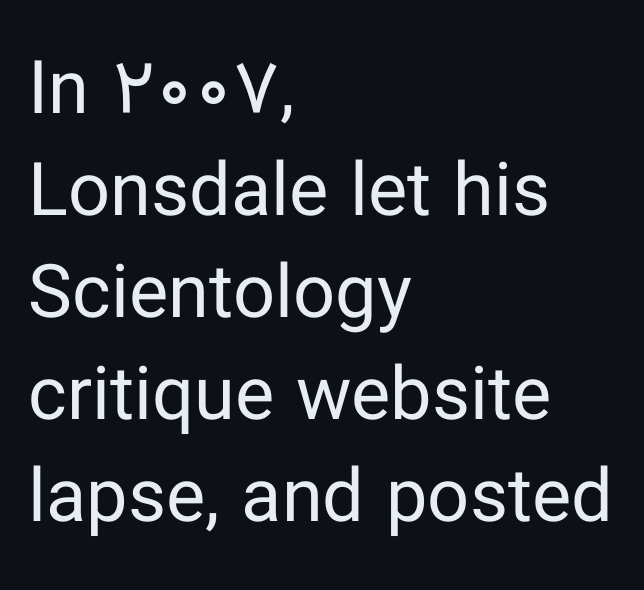
The rendering keeps characters at their native spacing. Proportional: the letters do not fall into vertical columns. These lines stack with their left ends in a neat column. This block has exactly the height ordinary leading produces. Beneath every word, the page is bare.
